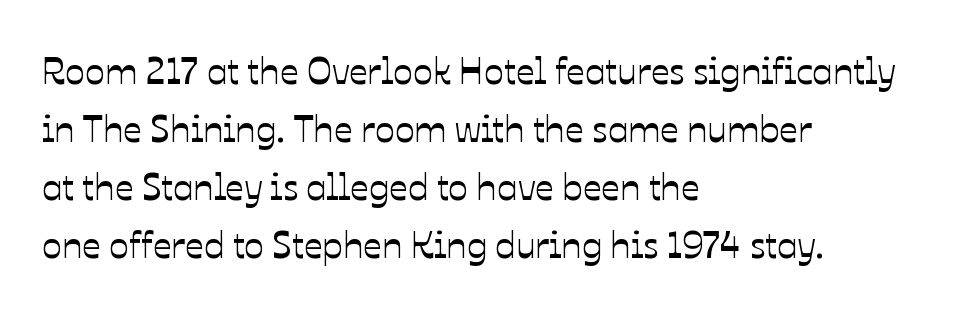
The image shows 37 px text type, upright; set left-aligned, normal line spacing (1.57x), normal letter spacing, not underlined; low stroke contrast and a medium x-height.
